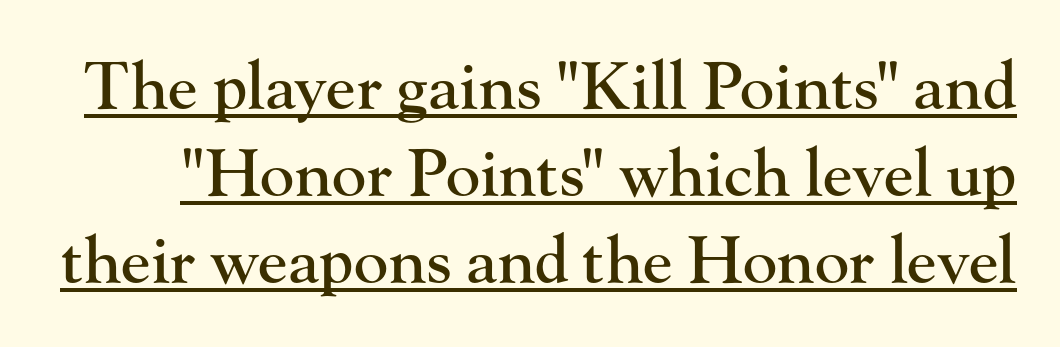
{"serif": "yes", "italic": "no", "width": "normal", "stroke_contrast": "high", "x_height": "small", "monospaced": "no", "underline": "yes", "line_spacing": "normal", "line_spacing_ratio": 1.34, "letter_spacing": "normal", "letter_spacing_em": 0.0, "glyph_px": 65}
